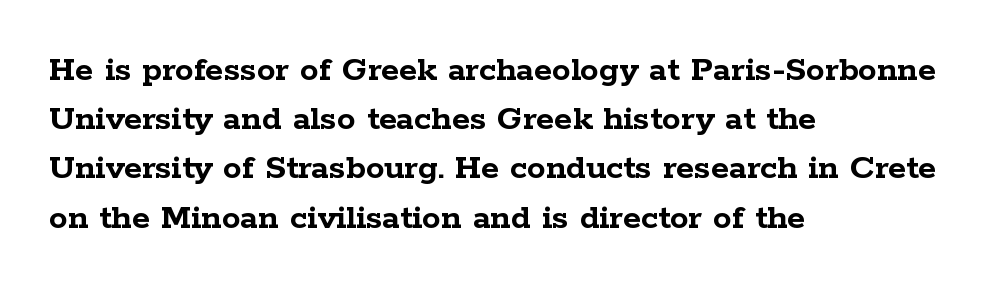
Q: Is the text bold? A: Yes.
Q: Is the text italic (slanted)? A: No, it is upright.
Q: Is the typeface a serif or a sans-serif typeface? A: Serif.
Q: Is the text underlined? A: No.
Q: How is the paragraph aligned? A: Left-aligned.
Q: Is the spacing between letters normal or unusually wide? A: Normal.
Q: Is the spacing between lines tight, normal or loose? A: Normal.
Q: Width (condensed, normal, or wide)? A: Wide.
Q: Stroke contrast? A: Low.
Q: x-height? A: Medium.
Q: Monospaced? A: No.
